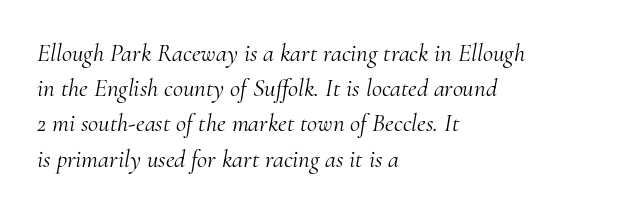
{"italic": "yes", "lean": "right", "slant_degrees": 10, "bold": "no", "underline": "no", "align": "left", "line_spacing": "normal", "line_spacing_ratio": 1.41, "letter_spacing": "normal", "letter_spacing_em": 0.0, "glyph_px": 25}
